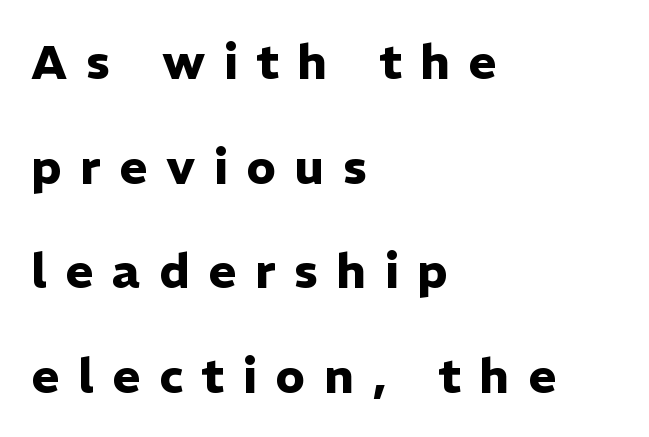
{"serif": "no", "italic": "no", "bold": "yes", "weight": "heavy", "width": "normal", "stroke_contrast": "low", "x_height": "medium", "monospaced": "no", "underline": "no", "align": "left", "line_spacing": "loose", "line_spacing_ratio": 2.18, "letter_spacing": "wide", "letter_spacing_em": 0.39, "glyph_px": 48}
